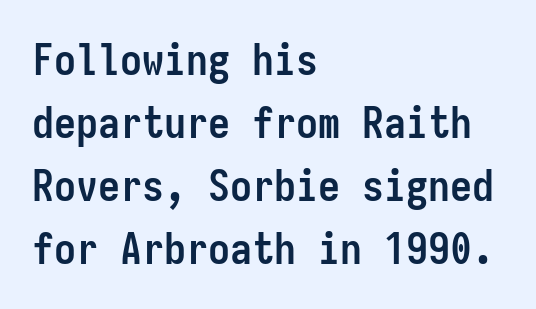
{"serif": "no", "italic": "no", "bold": "yes", "weight": "semibold", "width": "condensed", "stroke_contrast": "low", "x_height": "medium", "monospaced": "yes", "underline": "no", "align": "left", "line_spacing": "normal", "line_spacing_ratio": 1.43, "letter_spacing": "normal", "letter_spacing_em": 0.0, "glyph_px": 44}
